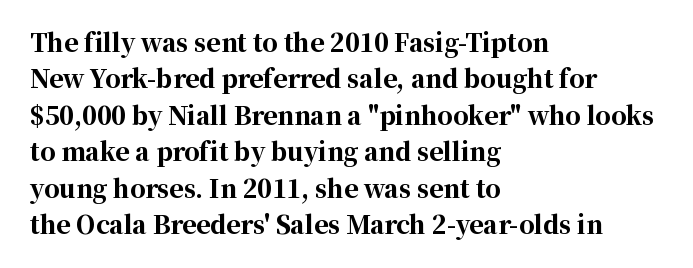
Q: Is the text bold? A: Yes.
Q: Is the text italic (slanted)? A: No, it is upright.
Q: Is the text underlined? A: No.
Q: How is the paragraph aligned? A: Left-aligned.
Q: Is the spacing between letters normal or unusually wide? A: Normal.
Q: Is the spacing between lines tight, normal or loose? A: Normal.
